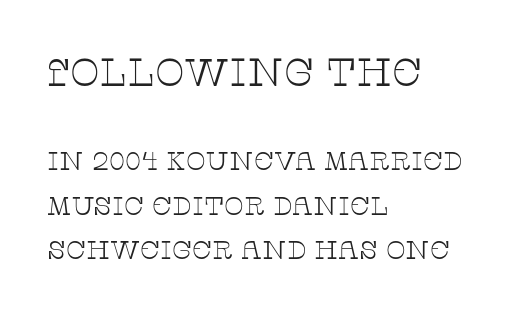
Short note: letters normally spaced. Compared with a centered layout, this one pins lines to the left instead. The space between consecutive lines is moderate. Caption: upper text group enlarged, lower text group reduced.
